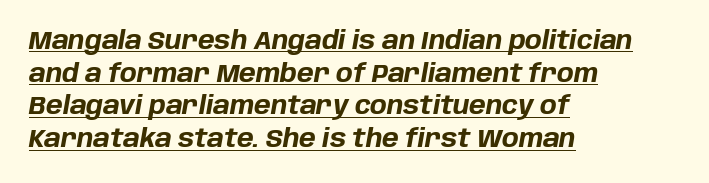
Observe the ordinary spacing: letters are neighbours, not strangers. Quick note: interline space is typical. Alignment: flush left. A typographer would call this underscored text.
